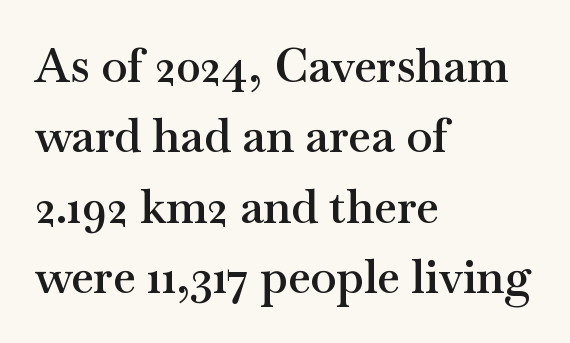
Q: Is the text bold? A: Semi-bold.
Q: Is the text italic (slanted)? A: No, it is upright.
Q: Is the typeface a serif or a sans-serif typeface? A: Serif.
Q: Is the text underlined? A: No.
Q: How is the paragraph aligned? A: Left-aligned.
Q: Is the spacing between letters normal or unusually wide? A: Normal.
Q: Is the spacing between lines tight, normal or loose? A: Normal.
Q: Width (condensed, normal, or wide)? A: Wide.
Q: Stroke contrast? A: Medium.
Q: x-height? A: Small.
Q: Monospaced? A: No.
